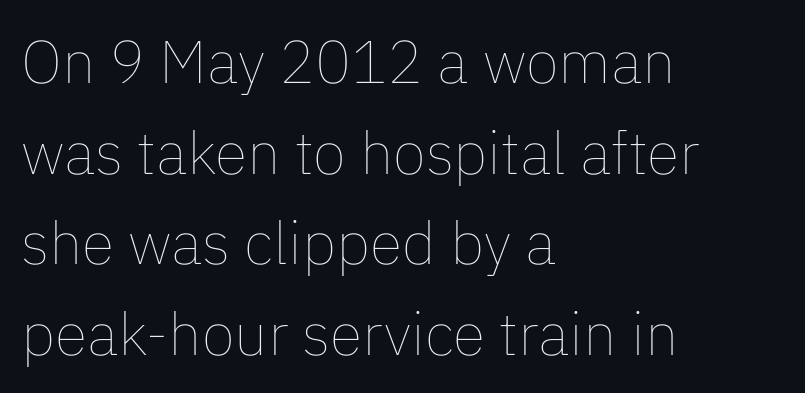
The image shows 60 px thin type, upright; set left-aligned, normal line spacing (1.51x), normal letter spacing, not underlined; low stroke contrast and a medium x-height.
